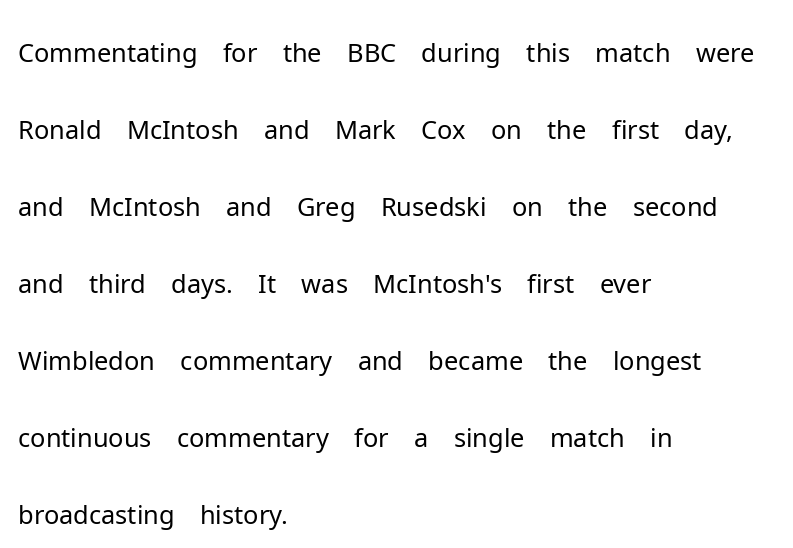
The image shows 52 px light sans-serif type, upright; set left-aligned, normal line spacing (1.48x), normal letter spacing, not underlined; low stroke contrast and a medium x-height.
